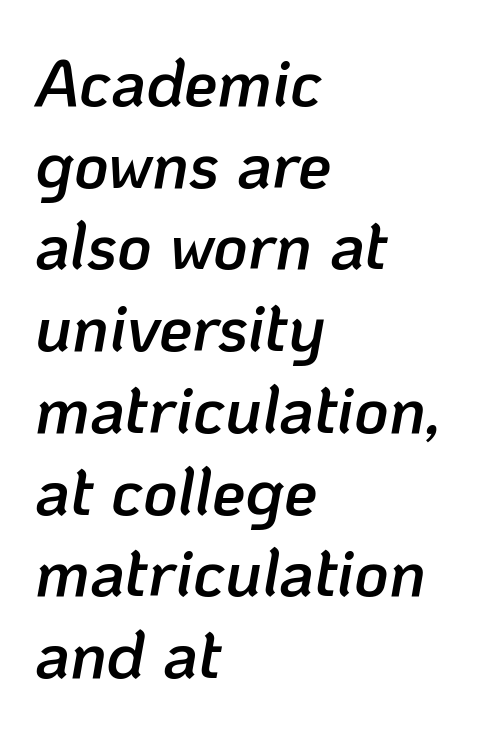
The image shows 67 px semibold type, italic (leaning right); set left-aligned, line spacing 1.22x, normal letter spacing, not underlined; low stroke contrast and a medium x-height.
